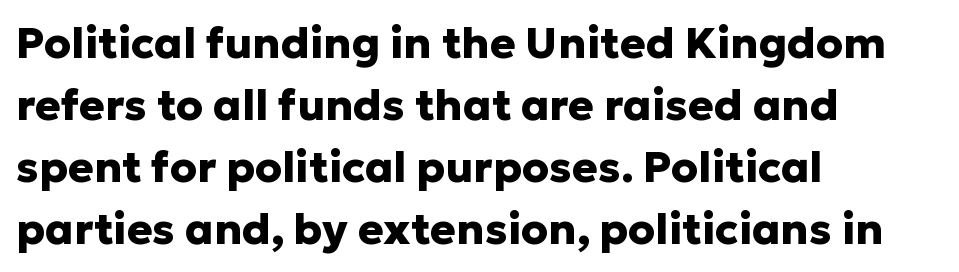
{"serif": "no", "italic": "no", "bold": "yes", "weight": "heavy", "width": "normal", "stroke_contrast": "low", "x_height": "medium", "monospaced": "no", "underline": "no", "align": "left", "line_spacing": "normal", "line_spacing_ratio": 1.44, "letter_spacing": "normal", "letter_spacing_em": 0.0, "glyph_px": 43}
